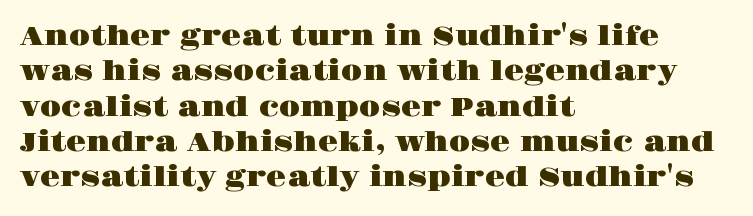
The image shows 26 px text type, upright; set left-aligned, normal line spacing (1.36x), normal letter spacing, not underlined.
